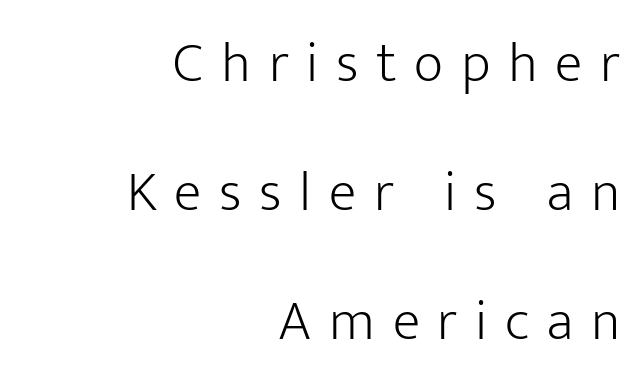
Q: Is the text bold? A: No.
Q: Is the text italic (slanted)? A: No, it is upright.
Q: Is the typeface a serif or a sans-serif typeface? A: Sans-serif.
Q: Is the text underlined? A: No.
Q: How is the paragraph aligned? A: Right-aligned.
Q: Is the spacing between letters normal or unusually wide? A: Unusually wide.
Q: Is the spacing between lines tight, normal or loose? A: Loose.
Q: Width (condensed, normal, or wide)? A: Normal.
Q: Stroke contrast? A: Low.
Q: x-height? A: Medium.
Q: Monospaced? A: No.
